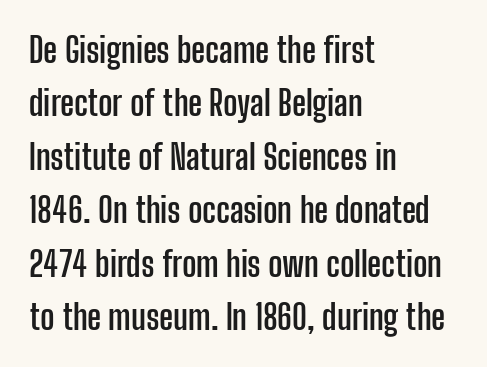
Tracking here is standard; glyphs follow each other at the usual distance. The passage shown stacks its lines at a standard gap. A sans-serif font was chosen for this passage. Caption: multi-line text, flush left, ragged right. The lettering holds an erect, upright posture throughout.
